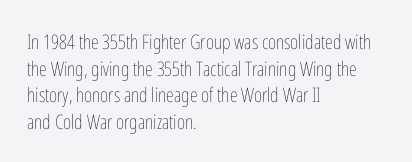
{"italic": "no", "bold": "no", "underline": "no", "align": "left", "line_spacing": "normal", "line_spacing_ratio": 1.33, "letter_spacing": "normal", "letter_spacing_em": 0.0, "glyph_px": 20}
